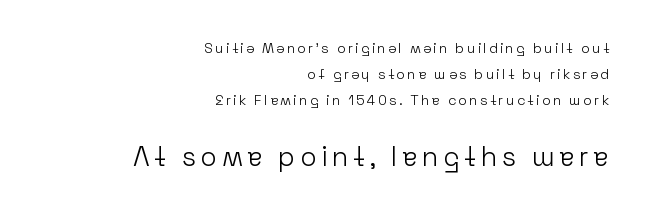
{"italic": "no", "bold": "no", "underline": "no", "align": "right", "line_spacing_ratio": 1.87, "larger_block": "second", "size_ratio": 1.93, "glyph_px": 27}
